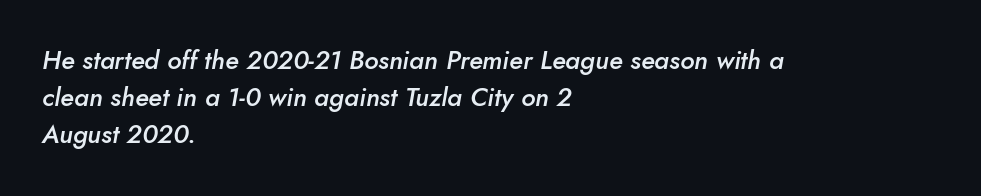
These lines sit exactly where default settings would place them. Nobody drew a line under any word here. Does extra space separate the letters? No, they use regular spacing. Each line starts at the same left margin while the right side varies. The rendering applies a slant to the glyphs.
